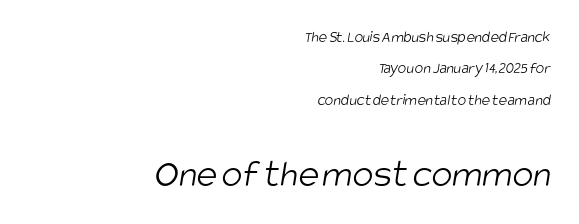
{"serif": "no", "bold": "no", "weight": "light", "width": "condensed", "stroke_contrast": "low", "x_height": "large", "monospaced": "no", "underline": "no", "align": "right", "line_spacing": "loose", "line_spacing_ratio": 1.96, "letter_spacing": "normal", "letter_spacing_em": 0.0, "larger_block": "second", "size_ratio": 2.44, "glyph_px": 39}
